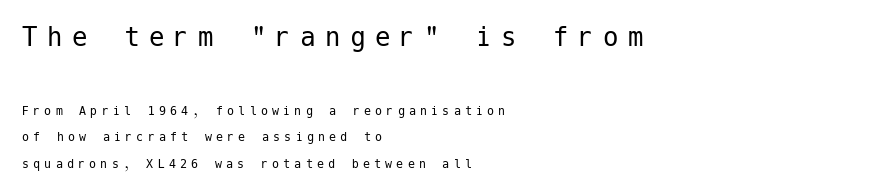
No heavy texture on the line: the type isn't bold. Descender tails drop into unmarked territory. The composition opens big and finishes small. A typesetter would call this heavily tracked-out type. These lines were composed using upright roman letters.
